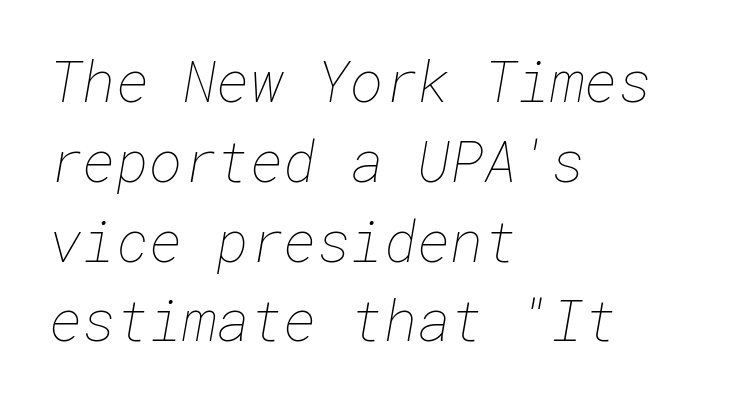
The image shows 57 px thin type; set left-aligned, normal line spacing (1.4x), normal letter spacing, not underlined; low stroke contrast and a medium x-height.
